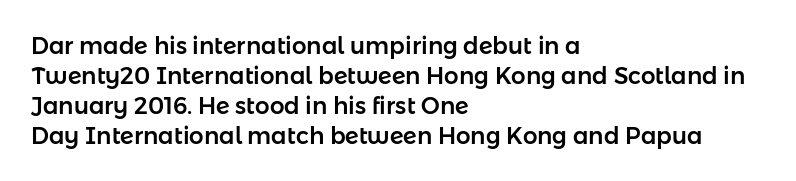
{"italic": "no", "underline": "no", "align": "left", "line_spacing": "normal", "line_spacing_ratio": 1.3, "letter_spacing": "normal", "letter_spacing_em": 0.0, "glyph_px": 23}
